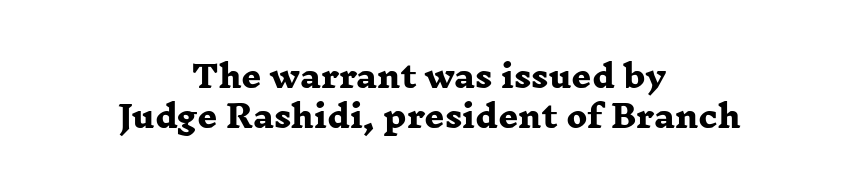
The image shows 31 px heavy, wide serif type; set centered, normal line spacing (1.28x), normal letter spacing, not underlined; low stroke contrast and a medium x-height.
